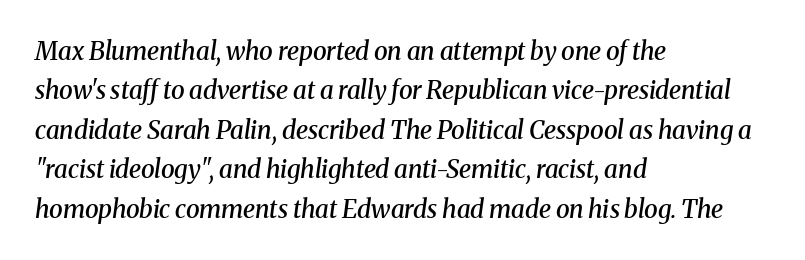
{"italic": "yes", "lean": "right", "slant_degrees": 8, "bold": "semi", "underline": "no", "align": "left", "line_spacing": "normal", "line_spacing_ratio": 1.58, "letter_spacing": "normal", "letter_spacing_em": 0.0, "glyph_px": 25}
